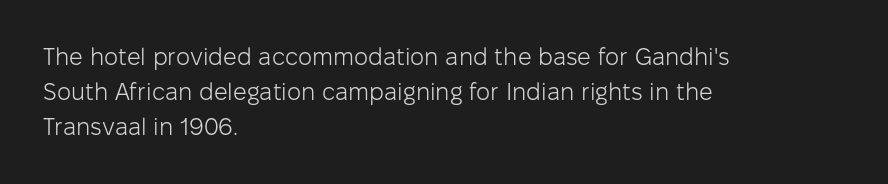
The image shows 24 px text type, upright; set left-aligned, normal line spacing (1.46x), normal letter spacing, not underlined.
